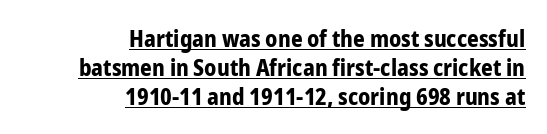
Q: Is the text bold? A: Yes.
Q: Is the text italic (slanted)? A: No, it is upright.
Q: Is the text underlined? A: Yes.
Q: How is the paragraph aligned? A: Right-aligned.
Q: Is the spacing between letters normal or unusually wide? A: Normal.
Q: Is the spacing between lines tight, normal or loose? A: Normal.
